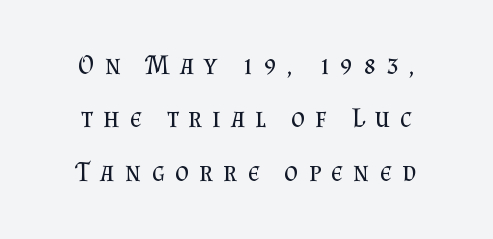
{"italic": "no", "bold": "no", "underline": "no", "align": "center", "line_spacing": "loose", "line_spacing_ratio": 1.98, "letter_spacing": "wide", "letter_spacing_em": 0.37, "glyph_px": 27}
